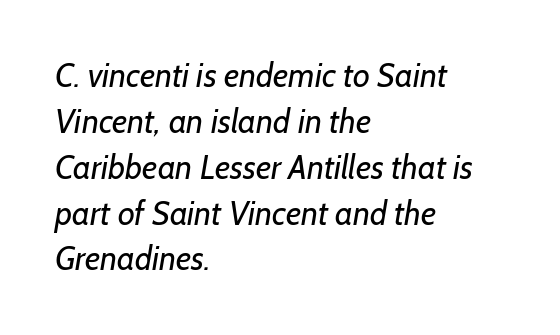
The image shows 33 px regular-weight sans-serif type; set left-aligned, normal line spacing (1.39x), normal letter spacing, not underlined; low stroke contrast and a medium x-height.
